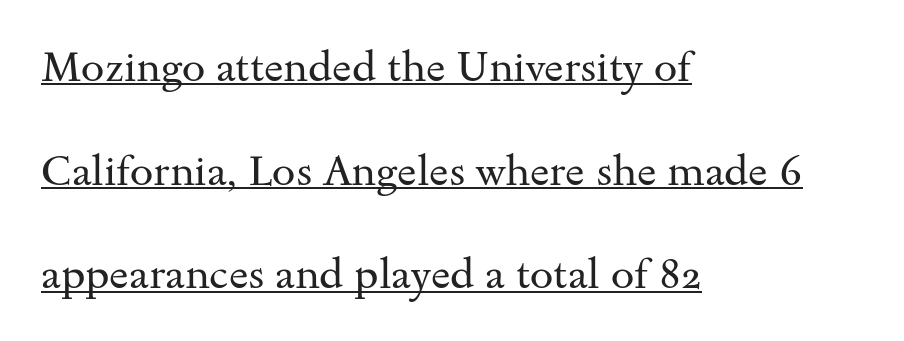
The image shows 42 px regular-weight, wide serif type, upright; set left-aligned, loose line spacing (2.47x), normal letter spacing, underlined; medium stroke contrast and a small x-height.
